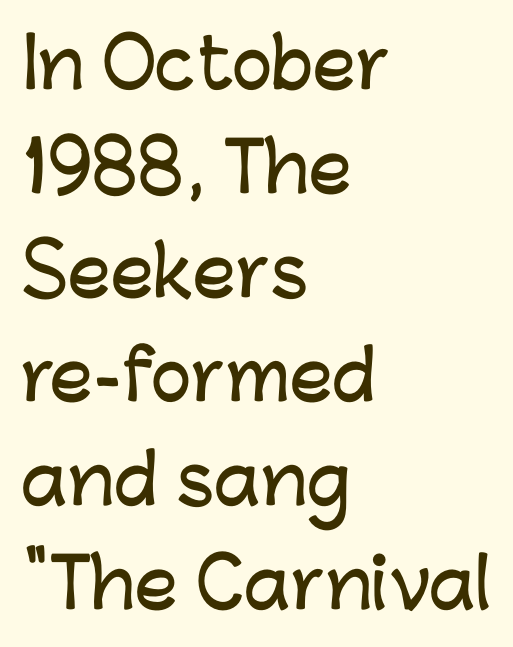
Q: Is the text italic (slanted)? A: No, it is upright.
Q: Is the typeface a serif or a sans-serif typeface? A: Sans-serif.
Q: Is the text underlined? A: No.
Q: How is the paragraph aligned? A: Left-aligned.
Q: Is the spacing between letters normal or unusually wide? A: Normal.
Q: Is the spacing between lines tight, normal or loose? A: Normal.
Q: Width (condensed, normal, or wide)? A: Normal.
Q: Stroke contrast? A: Low.
Q: x-height? A: Medium.
Q: Monospaced? A: No.
